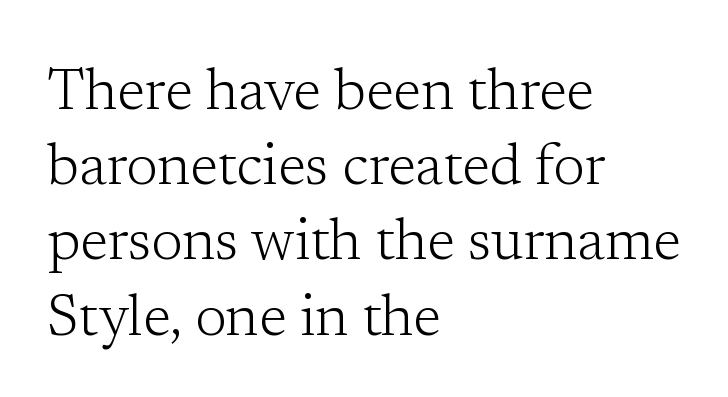
{"serif": "yes", "italic": "no", "bold": "no", "weight": "light", "width": "normal", "stroke_contrast": "low", "x_height": "medium", "monospaced": "no", "underline": "no", "align": "left", "line_spacing": "normal", "line_spacing_ratio": 1.32, "letter_spacing": "normal", "letter_spacing_em": 0.0, "glyph_px": 57}
